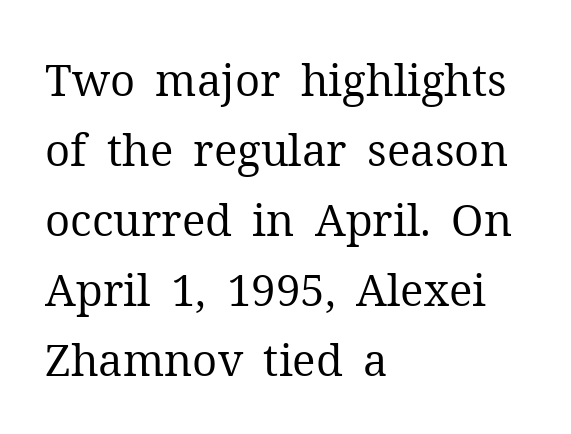
This sample uses a serif face. Heaviness? Minimal to ordinary, like unemphasized prose. Regular leading. Descenders are the only things crossing below the line. These lines stack with their left ends in a neat column. Does the lettering tilt? It doesn't — this is upright.
